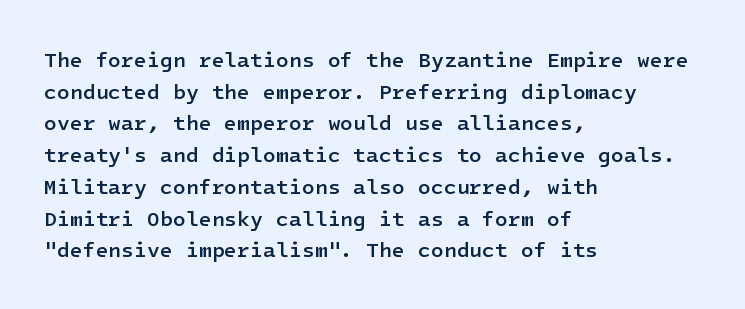
Q: Is the text bold? A: Semi-bold.
Q: Is the text italic (slanted)? A: No, it is upright.
Q: Is the text underlined? A: No.
Q: How is the paragraph aligned? A: Left-aligned.
Q: Is the spacing between letters normal or unusually wide? A: Normal.
Q: Is the spacing between lines tight, normal or loose? A: Normal.
